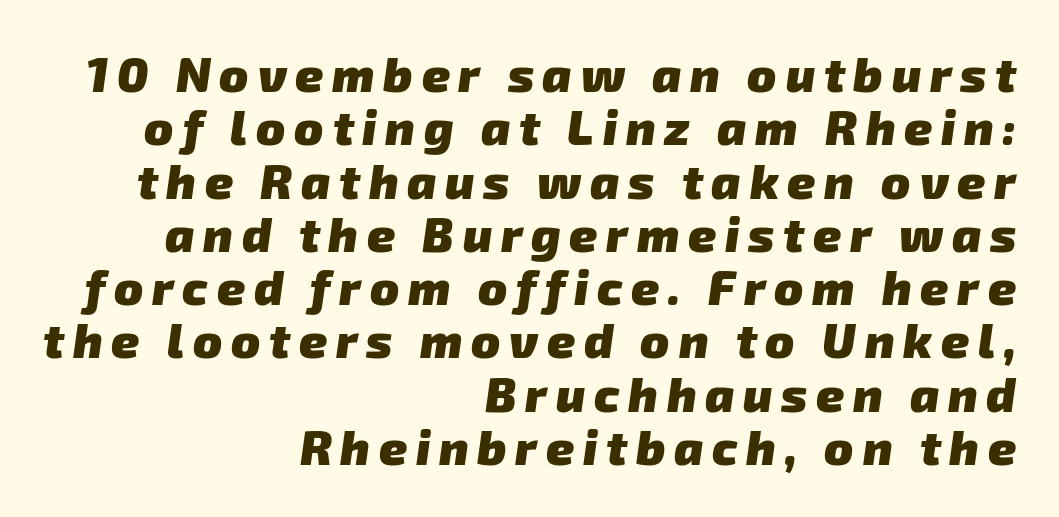
{"serif": "no", "bold": "yes", "weight": "heavy", "width": "normal", "stroke_contrast": "low", "x_height": "medium", "monospaced": "no", "underline": "no", "align": "right", "line_spacing": "tight", "line_spacing_ratio": 1.11, "glyph_px": 48}
